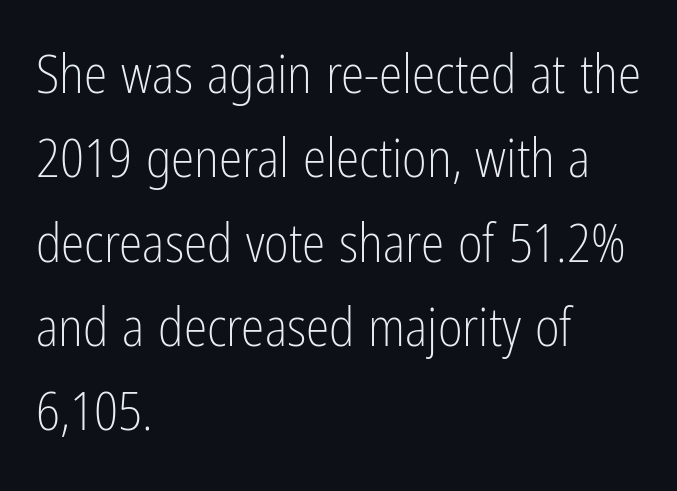
{"serif": "no", "italic": "no", "bold": "no", "weight": "light", "width": "condensed", "stroke_contrast": "low", "x_height": "medium", "monospaced": "no", "underline": "no", "align": "left", "line_spacing": "normal", "line_spacing_ratio": 1.59, "letter_spacing": "normal", "letter_spacing_em": 0.0, "glyph_px": 53}
